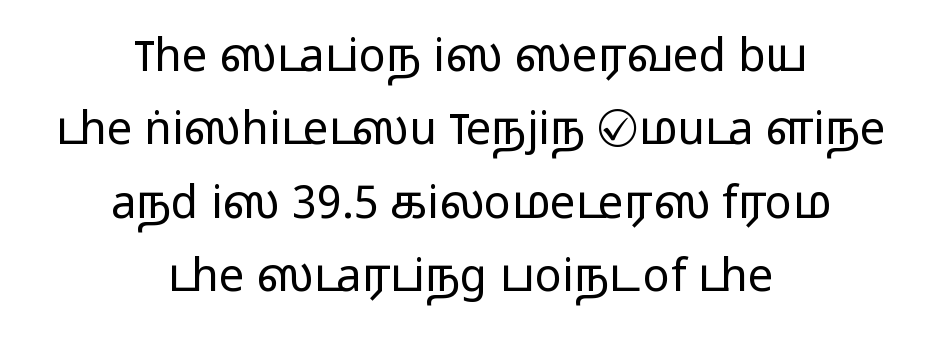
The image shows 45 px light, wide sans-serif type, upright; set centered, normal line spacing (1.63x), normal letter spacing, not underlined; low stroke contrast and a medium x-height.
